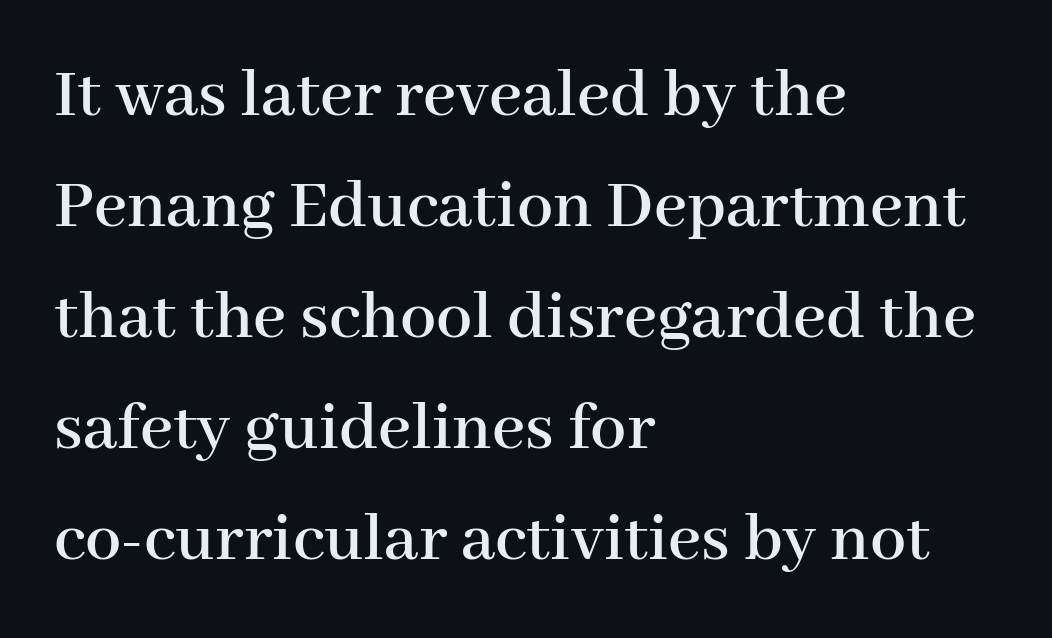
The image shows 72 px serif type, upright; set left-aligned, normal line spacing (1.54x), normal letter spacing, not underlined; high stroke contrast and a medium x-height.
